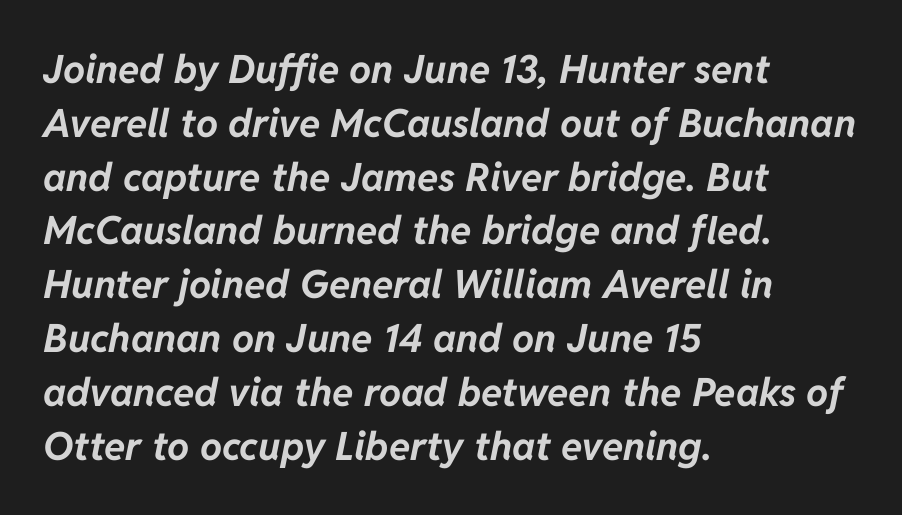
{"italic": "yes", "lean": "right", "slant_degrees": 11, "bold": "yes", "weight": "bold", "width": "normal", "stroke_contrast": "low", "x_height": "medium", "monospaced": "no", "underline": "no", "align": "left", "line_spacing": "normal", "line_spacing_ratio": 1.38, "letter_spacing": "normal", "letter_spacing_em": 0.0, "glyph_px": 39}
